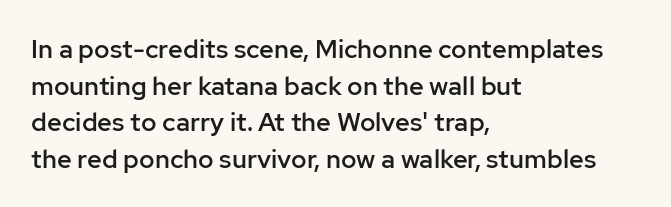
Every row of glyphs begins at an identical x-position on the left. Summary of weight: moderately heavy, a semibold. Evenly set lines give the paragraph a standard silhouette. In terms of letterspacing, this is plain default setting. When letters stand straight like this, we call the style roman or upright. The gap between lines stays unmarked.
